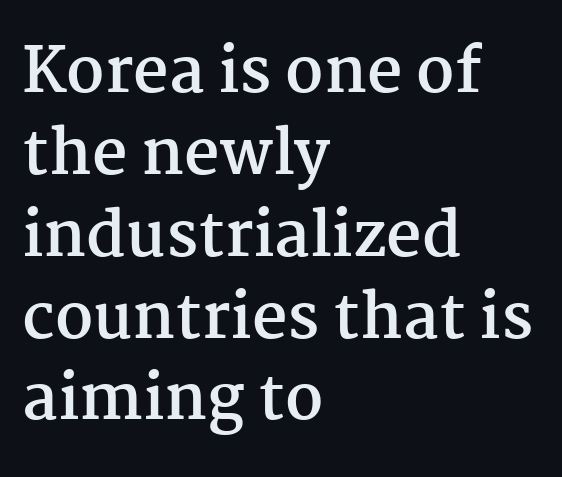
A full-strength bold gives these letters their thick strokes. Quick note: not italic, upright. The words here are not underlined. Examine the stroke ends and you'll spot serifs.
